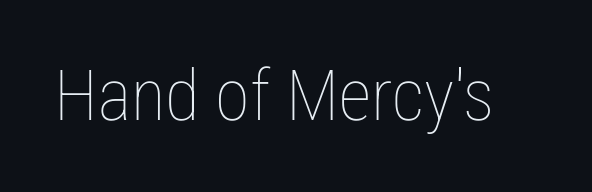
Q: Is the text bold? A: No.
Q: Is the text italic (slanted)? A: No, it is upright.
Q: Is the text underlined? A: No.
Q: Is the spacing between letters normal or unusually wide? A: Normal.
Q: Width (condensed, normal, or wide)? A: Condensed.
Q: Stroke contrast? A: Low.
Q: x-height? A: Medium.
Q: Monospaced? A: No.
